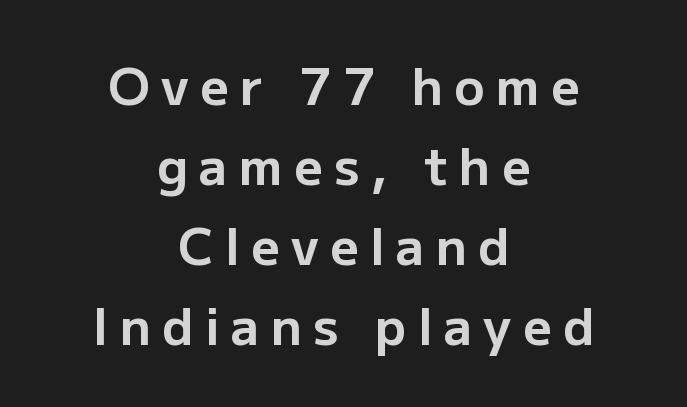
This rendering uses center alignment, leaving both contours irregular but symmetric. Proportional: the letters do not fall into vertical columns. Observe the absence of serifs on each vertical stroke in this sample. Is the type bold? Yes — the strokes are clearly thick and heavy. Descenders are the only things crossing below the line.
